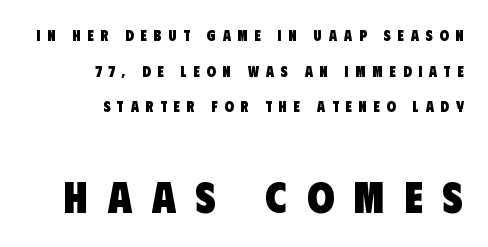
The composition opens small and finishes big. These lines are set flush right with a ragged left edge. Character widths vary here, with narrow letters taking less room than wide ones. A sans-serif font was chosen for this passage. How would I describe the line gaps? Wide and relaxed.
